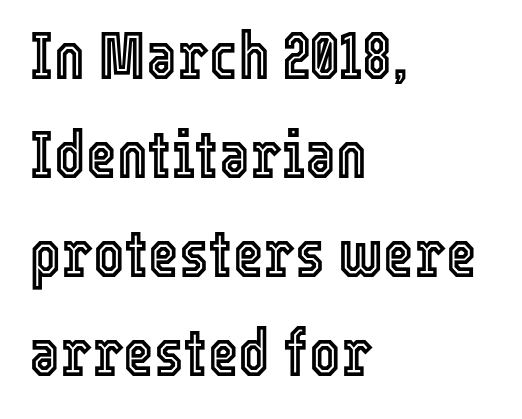
{"italic": "no", "width": "condensed", "x_height": "medium", "monospaced": "no", "underline": "no", "align": "left", "line_spacing": "normal", "line_spacing_ratio": 1.5, "letter_spacing": "normal", "letter_spacing_em": 0.0, "glyph_px": 66}
